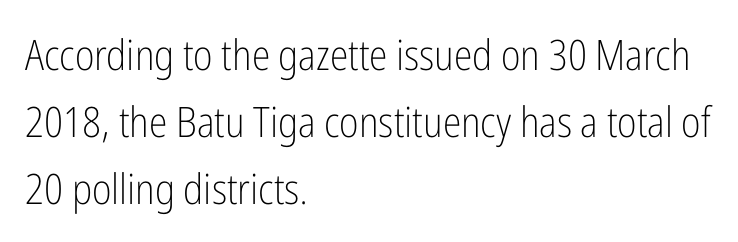
Q: Is the text bold? A: No.
Q: Is the text italic (slanted)? A: No, it is upright.
Q: Is the typeface a serif or a sans-serif typeface? A: Sans-serif.
Q: Is the text underlined? A: No.
Q: How is the paragraph aligned? A: Left-aligned.
Q: Is the spacing between letters normal or unusually wide? A: Normal.
Q: Is the spacing between lines tight, normal or loose? A: Normal.
Q: Width (condensed, normal, or wide)? A: Condensed.
Q: Stroke contrast? A: Low.
Q: x-height? A: Medium.
Q: Monospaced? A: No.
